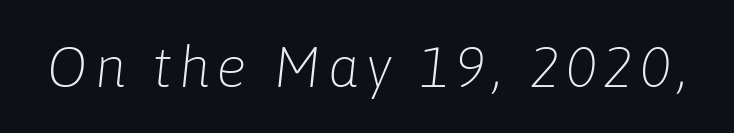
Bold? No — there's no thickening of the strokes. The specimen reads as italic at a glance. Varying glyph widths throughout — classic text-font behaviour. Each row of text sits above clean, open space.
